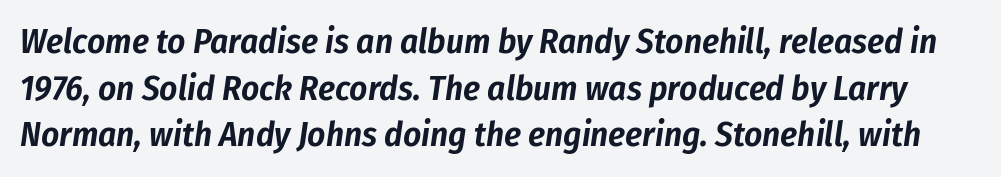
The image shows 35 px condensed type, italic (leaning right); set normal line spacing (1.33x), normal letter spacing, not underlined; low stroke contrast and a medium x-height.
